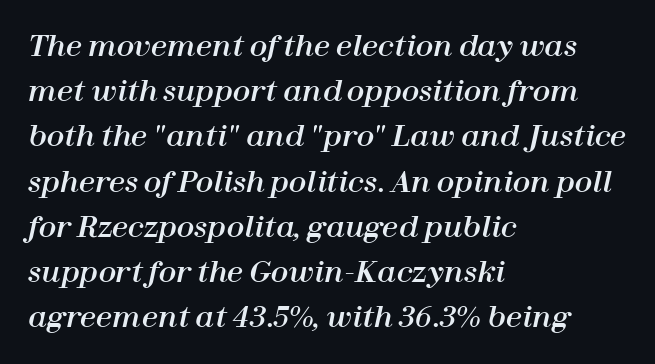
{"italic": "yes", "lean": "right", "slant_degrees": 12, "width": "normal", "stroke_contrast": "high", "x_height": "medium", "monospaced": "no", "underline": "no", "align": "left", "line_spacing": "normal", "line_spacing_ratio": 1.56, "letter_spacing": "normal", "letter_spacing_em": 0.0, "glyph_px": 29}
